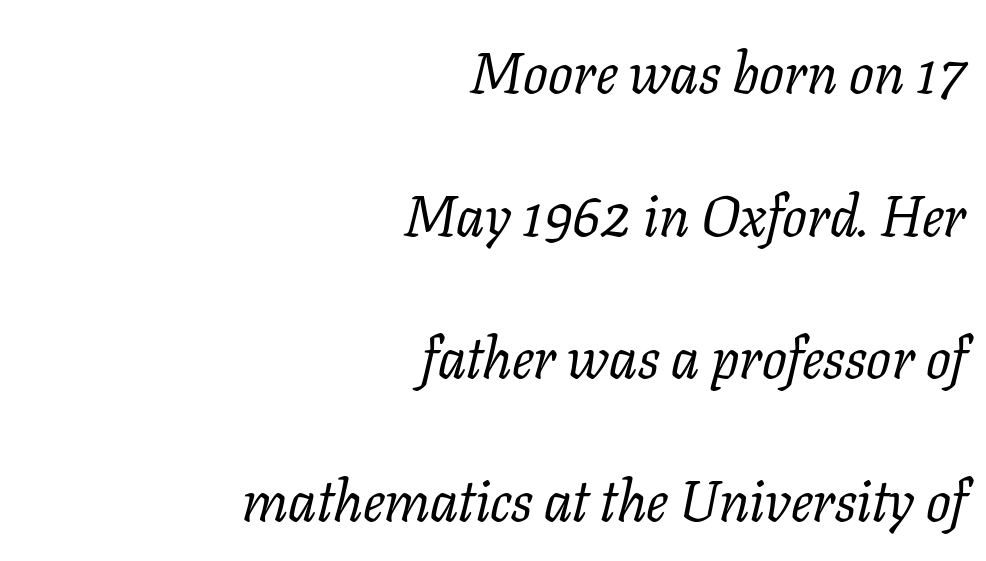
The image shows 58 px regular-weight serif type, italic (leaning right); set right-aligned, loose line spacing (2.46x), normal letter spacing, not underlined; low stroke contrast and a medium x-height.
